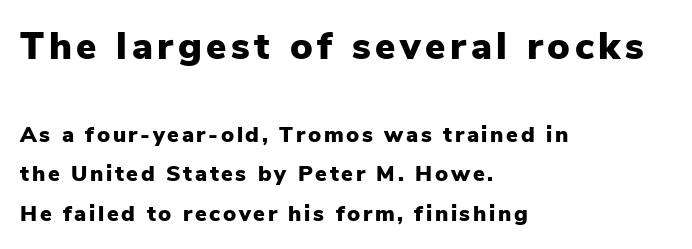
Q: Is the text bold? A: Yes.
Q: Is the text italic (slanted)? A: No, it is upright.
Q: Is the typeface a serif or a sans-serif typeface? A: Sans-serif.
Q: Is the text underlined? A: No.
Q: How is the paragraph aligned? A: Left-aligned.
Q: Which block of text is set in a larger size, the first (top) or the second (bottom)? A: The first (top) one.
Q: Width (condensed, normal, or wide)? A: Normal.
Q: Stroke contrast? A: Low.
Q: x-height? A: Medium.
Q: Monospaced? A: No.
